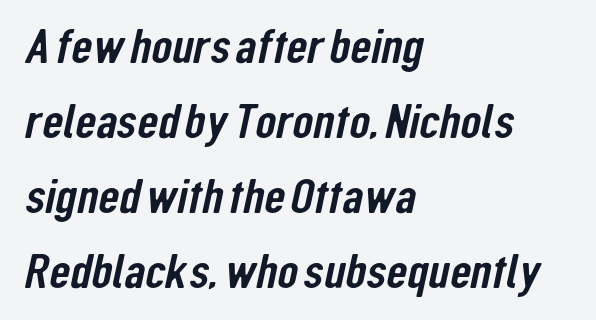
{"serif": "no", "width": "condensed", "stroke_contrast": "low", "x_height": "medium", "monospaced": "no", "underline": "no", "align": "left", "line_spacing": "normal", "line_spacing_ratio": 1.56, "letter_spacing": "normal", "letter_spacing_em": 0.0, "glyph_px": 48}
